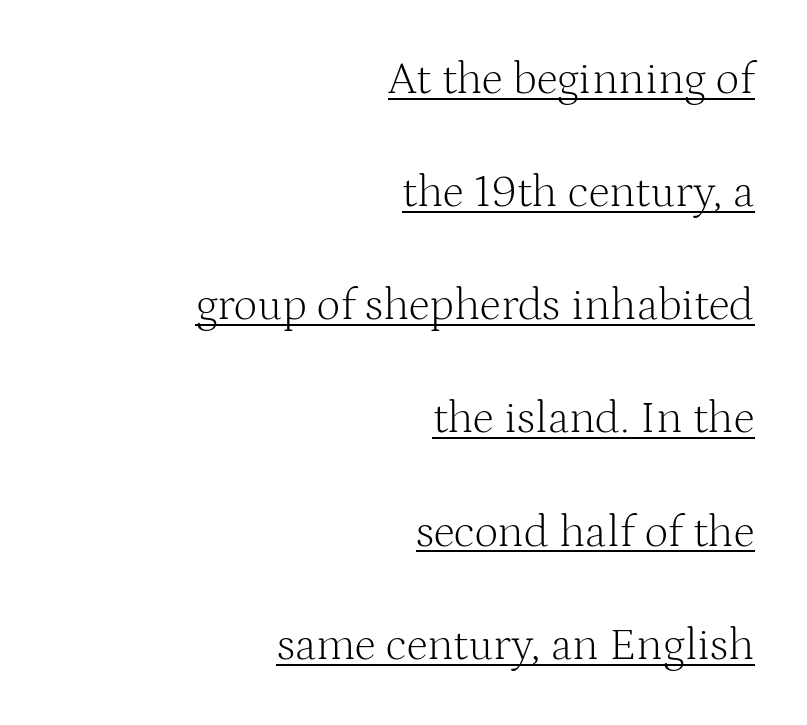
Q: Is the text bold? A: No.
Q: Is the text italic (slanted)? A: No, it is upright.
Q: Is the typeface a serif or a sans-serif typeface? A: Serif.
Q: Is the text underlined? A: Yes.
Q: How is the paragraph aligned? A: Right-aligned.
Q: Is the spacing between letters normal or unusually wide? A: Normal.
Q: Is the spacing between lines tight, normal or loose? A: Loose.
Q: Width (condensed, normal, or wide)? A: Normal.
Q: Stroke contrast? A: Medium.
Q: x-height? A: Medium.
Q: Monospaced? A: No.
